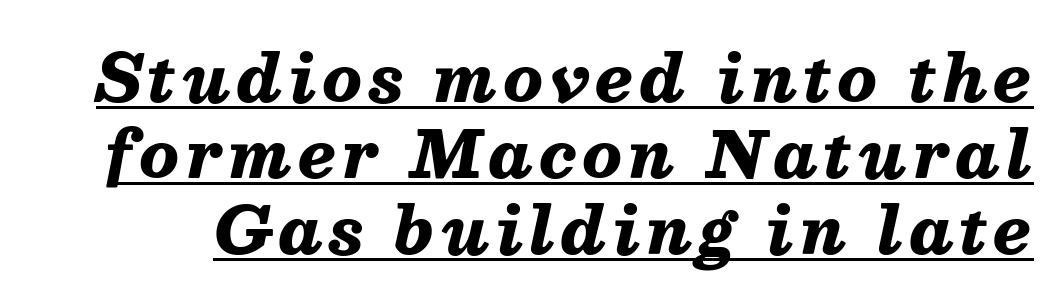
Q: Is the text bold? A: Yes.
Q: Is the text italic (slanted)? A: Yes, it leans right by about 13 degrees.
Q: Is the text underlined? A: Yes.
Q: Width (condensed, normal, or wide)? A: Normal.
Q: Stroke contrast? A: Medium.
Q: x-height? A: Medium.
Q: Monospaced? A: No.
